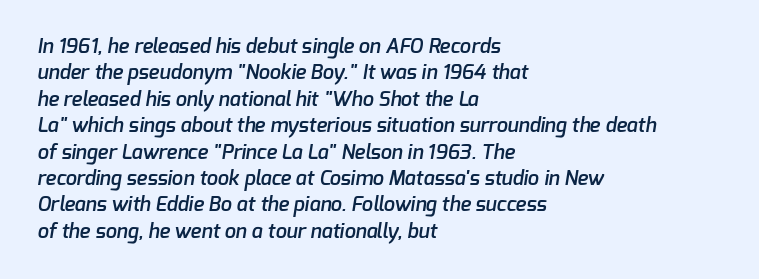
Q: Is the text bold? A: Semi-bold.
Q: Is the text underlined? A: No.
Q: How is the paragraph aligned? A: Left-aligned.
Q: Is the spacing between letters normal or unusually wide? A: Normal.
Q: Is the spacing between lines tight, normal or loose? A: Normal.
